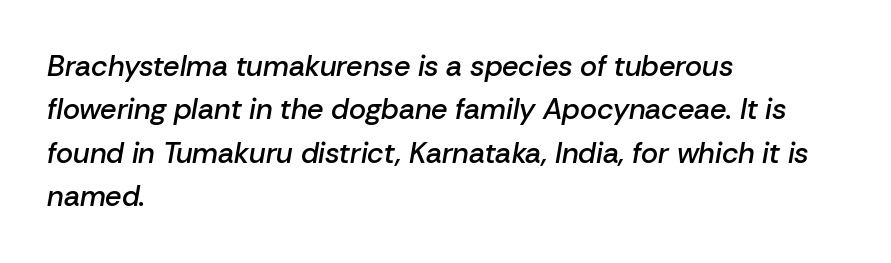
The image shows 29 px semibold type, italic (leaning right); set left-aligned, normal line spacing (1.5x), normal letter spacing, not underlined; low stroke contrast and a medium x-height.
